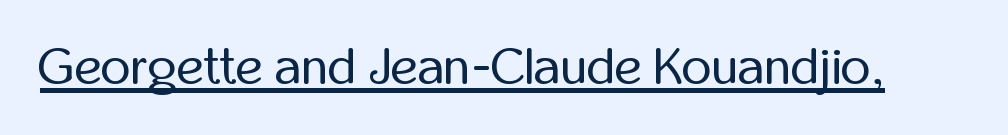
Q: Is the text bold? A: No.
Q: Is the text italic (slanted)? A: No, it is upright.
Q: Is the typeface a serif or a sans-serif typeface? A: Sans-serif.
Q: Is the text underlined? A: Yes.
Q: Is the spacing between letters normal or unusually wide? A: Normal.
Q: Width (condensed, normal, or wide)? A: Condensed.
Q: Stroke contrast? A: Low.
Q: x-height? A: Medium.
Q: Monospaced? A: No.
